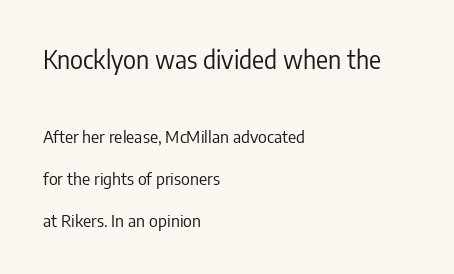
If you squint, the top block still reads clearly — it's the larger of the two. Tracking value appears to be zero — textbook default spacing. The letters stand upright; this is a roman face. Stems here are at most as thick as an everyday book face. The paragraph shown leans on its left margin. Clear beneath every line of the passage.
